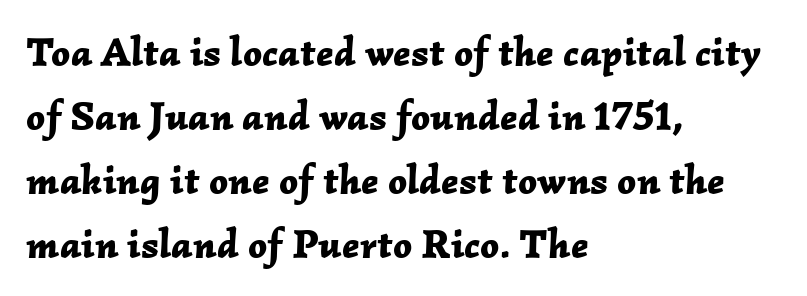
The image shows 41 px bold type, italic (leaning right); set left-aligned, normal line spacing (1.56x), normal letter spacing, not underlined; low stroke contrast and a medium x-height.
